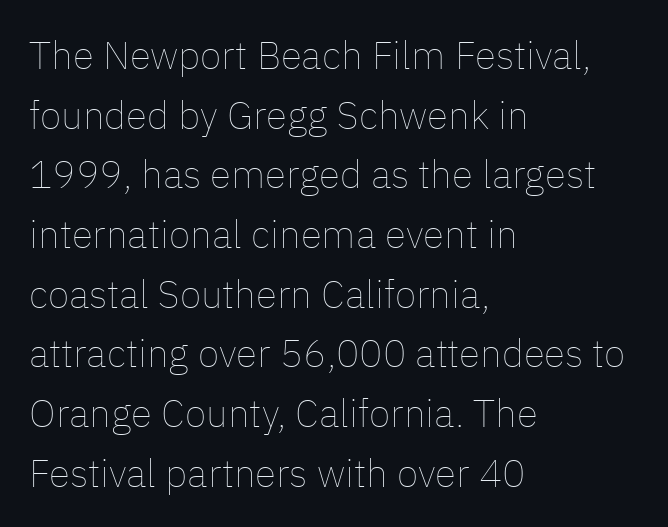
The image shows 39 px thin type, upright; set left-aligned, normal line spacing (1.53x), normal letter spacing, not underlined; low stroke contrast and a medium x-height.
